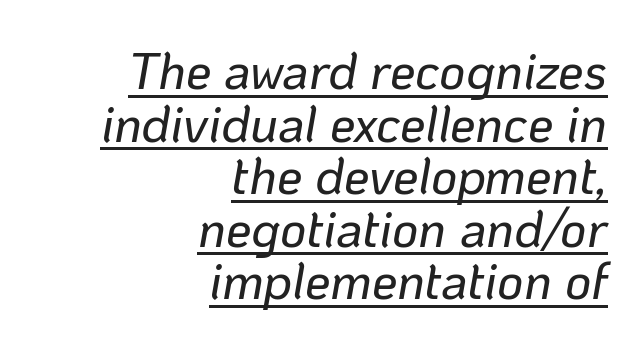
{"italic": "yes", "lean": "right", "slant_degrees": 10, "width": "normal", "stroke_contrast": "low", "x_height": "medium", "monospaced": "no", "underline": "yes", "align": "right", "line_spacing": "tight", "line_spacing_ratio": 1.03, "letter_spacing": "normal", "letter_spacing_em": 0.0, "glyph_px": 51}
